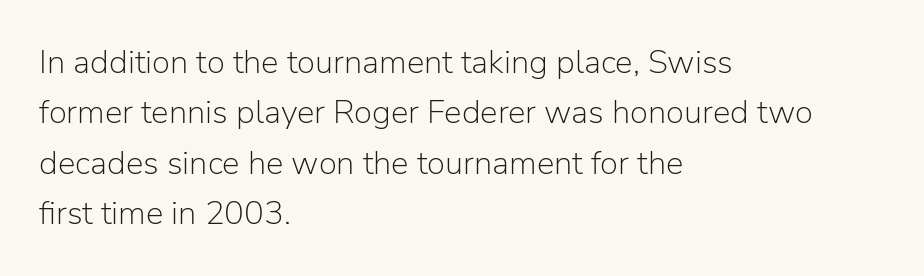
{"serif": "no", "italic": "no", "bold": "no", "weight": "light", "width": "normal", "stroke_contrast": "low", "x_height": "medium", "monospaced": "no", "underline": "no", "align": "left", "line_spacing": "normal", "line_spacing_ratio": 1.53, "letter_spacing": "normal", "letter_spacing_em": 0.0, "glyph_px": 33}
